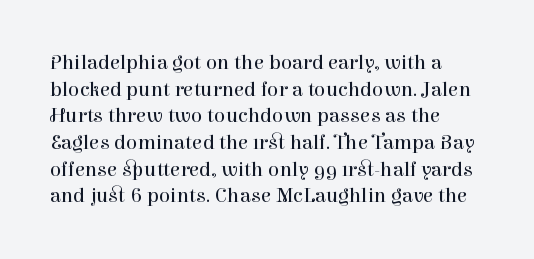
{"italic": "no", "bold": "no", "underline": "no", "align": "left", "line_spacing": "normal", "line_spacing_ratio": 1.27, "letter_spacing": "normal", "letter_spacing_em": 0.0, "glyph_px": 21}
